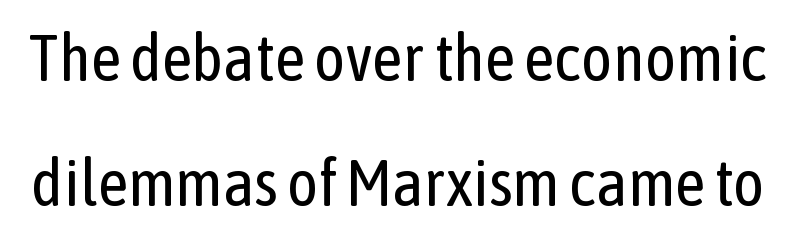
Q: Is the text bold? A: No.
Q: Is the text italic (slanted)? A: No, it is upright.
Q: Is the typeface a serif or a sans-serif typeface? A: Sans-serif.
Q: Is the text underlined? A: No.
Q: Is the spacing between letters normal or unusually wide? A: Normal.
Q: Is the spacing between lines tight, normal or loose? A: Loose.
Q: Width (condensed, normal, or wide)? A: Condensed.
Q: Stroke contrast? A: Low.
Q: x-height? A: Medium.
Q: Monospaced? A: No.
